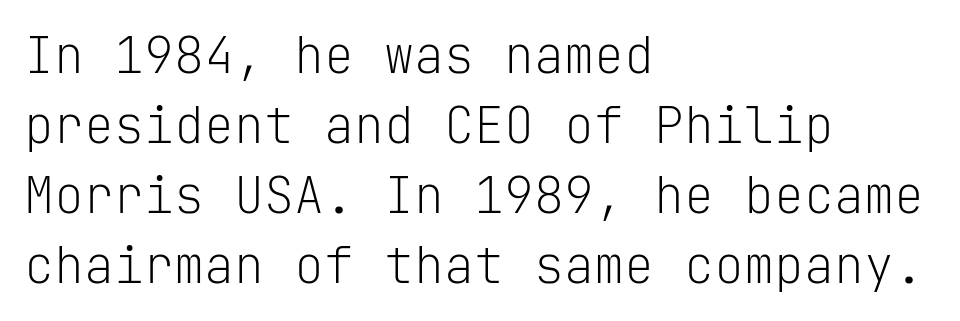
Q: Is the text bold? A: No.
Q: Is the text italic (slanted)? A: No, it is upright.
Q: Is the typeface a serif or a sans-serif typeface? A: Sans-serif.
Q: Is the text underlined? A: No.
Q: How is the paragraph aligned? A: Left-aligned.
Q: Is the spacing between letters normal or unusually wide? A: Normal.
Q: Is the spacing between lines tight, normal or loose? A: Normal.
Q: Width (condensed, normal, or wide)? A: Normal.
Q: Stroke contrast? A: Low.
Q: x-height? A: Medium.
Q: Monospaced? A: Yes.
